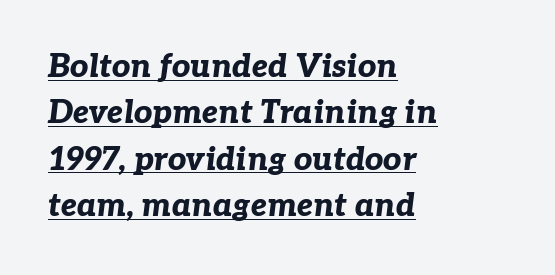
{"italic": "yes", "lean": "right", "slant_degrees": 7, "bold": "yes", "weight": "bold", "width": "normal", "stroke_contrast": "low", "x_height": "medium", "monospaced": "no", "underline": "yes", "align": "left", "line_spacing": "normal", "line_spacing_ratio": 1.45, "letter_spacing": "normal", "letter_spacing_em": 0.0, "glyph_px": 32}
